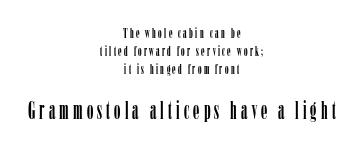
Short and long lines alike share a common midpoint. Top chunk: small. Bottom chunk: large. The words here are not underlined. Vertical strokes here are truly vertical. Normally led — the rows are evenly, conventionally spaced.
